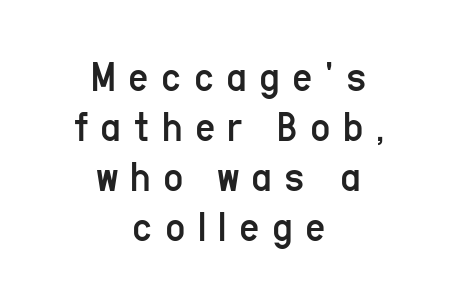
The image shows 44 px regular-weight, condensed sans-serif type, upright; set centered, tight line spacing (1.14x), unusually wide letter spacing (+0.28 em), not underlined; low stroke contrast and a medium x-height.
